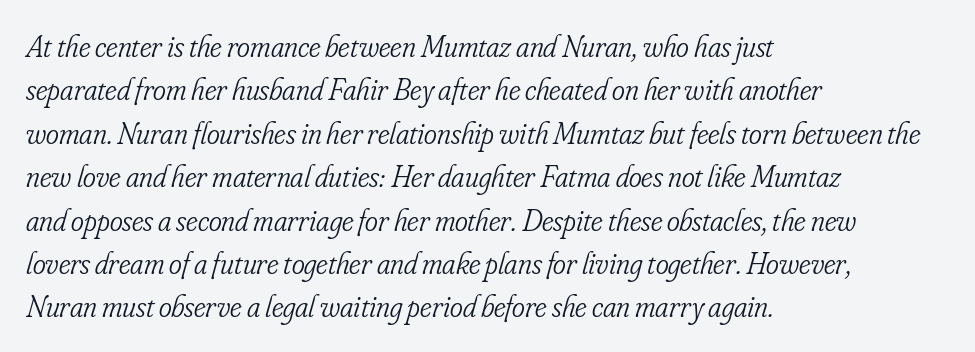
The image shows 31 px light, condensed serif type, italic (leaning right); set left-aligned, normal line spacing (1.4x), normal letter spacing, not underlined; low stroke contrast and a small x-height.
